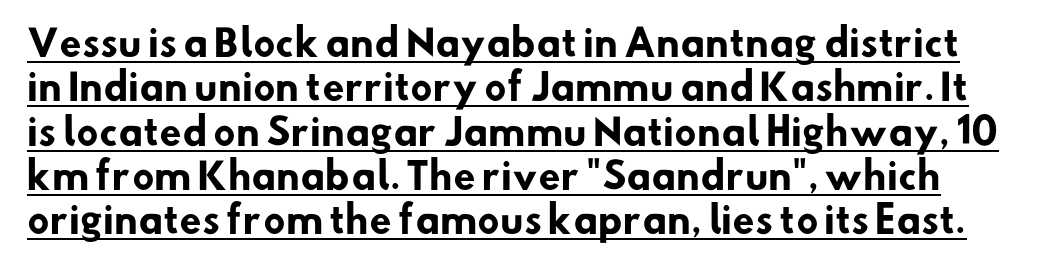
{"serif": "no", "bold": "yes", "weight": "heavy", "width": "normal", "stroke_contrast": "low", "x_height": "small", "monospaced": "no", "underline": "yes", "line_spacing_ratio": 1.23, "letter_spacing": "normal", "letter_spacing_em": 0.0, "glyph_px": 36}
